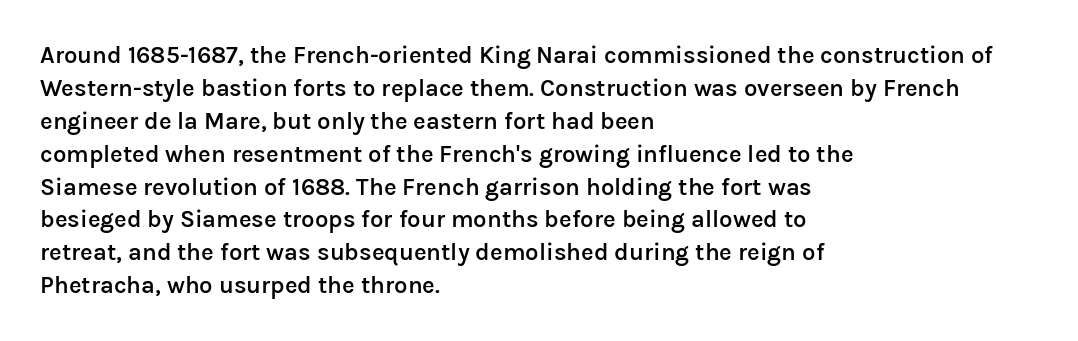
Q: Is the text bold? A: Semi-bold.
Q: Is the text italic (slanted)? A: No, it is upright.
Q: Is the text underlined? A: No.
Q: How is the paragraph aligned? A: Left-aligned.
Q: Is the spacing between letters normal or unusually wide? A: Normal.
Q: Is the spacing between lines tight, normal or loose? A: Normal.
